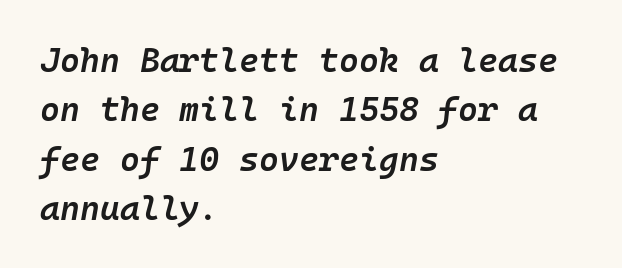
Q: Is the text bold? A: Semi-bold.
Q: Is the text italic (slanted)? A: Yes, it leans right by about 10 degrees.
Q: Is the text underlined? A: No.
Q: How is the paragraph aligned? A: Left-aligned.
Q: Is the spacing between letters normal or unusually wide? A: Normal.
Q: Is the spacing between lines tight, normal or loose? A: Normal.
Q: Width (condensed, normal, or wide)? A: Normal.
Q: Stroke contrast? A: Low.
Q: x-height? A: Medium.
Q: Monospaced? A: Yes.
